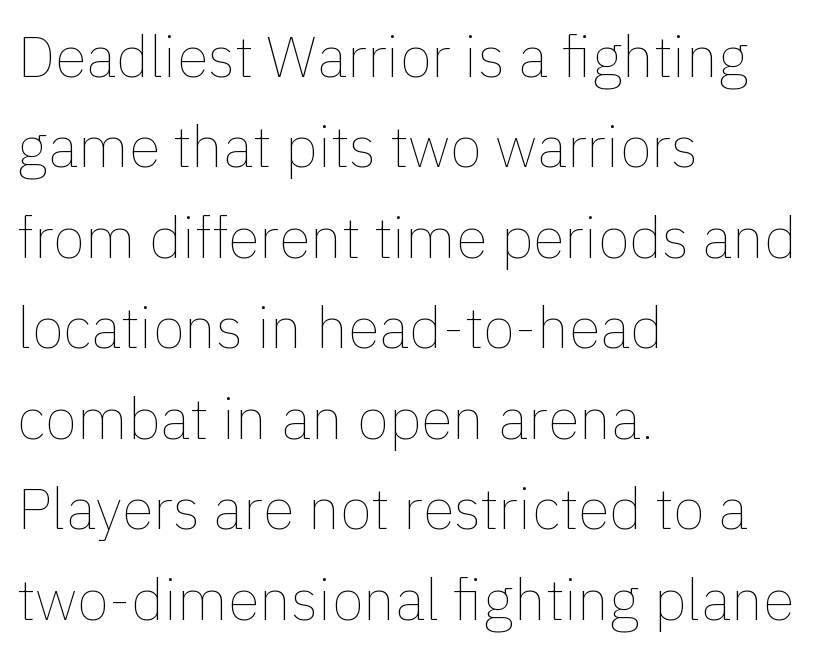
{"italic": "no", "bold": "no", "weight": "thin", "width": "normal", "x_height": "medium", "monospaced": "no", "underline": "no", "align": "left", "line_spacing": "normal", "line_spacing_ratio": 1.56, "letter_spacing": "normal", "letter_spacing_em": 0.0, "glyph_px": 58}
